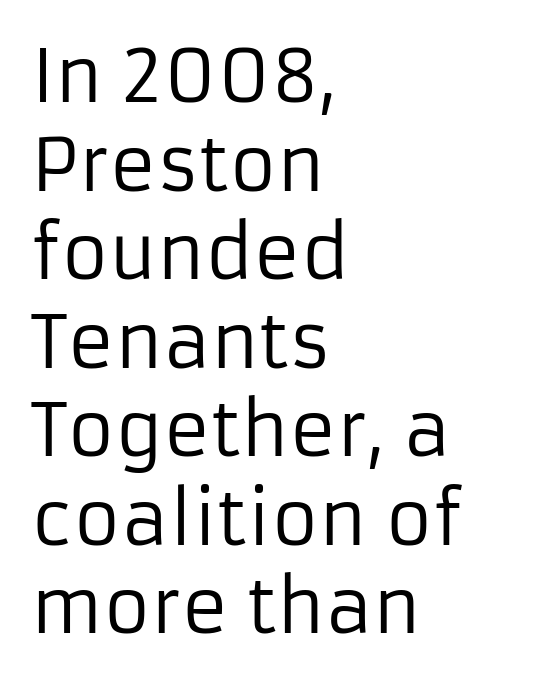
The image shows 72 px regular-weight sans-serif type, upright; set left-aligned, line spacing 1.23x, normal letter spacing, not underlined; low stroke contrast and a medium x-height.
